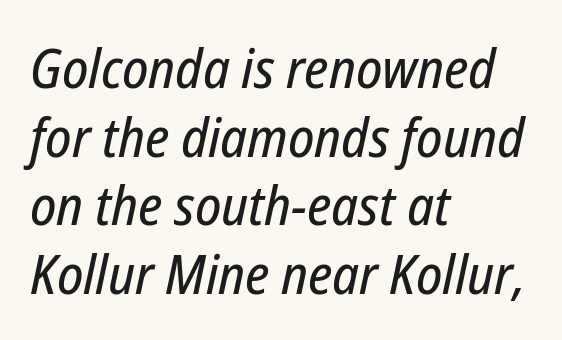
The image shows 54 px condensed type, italic (leaning right); set left-aligned, normal line spacing (1.27x), normal letter spacing, not underlined; low stroke contrast and a medium x-height.
